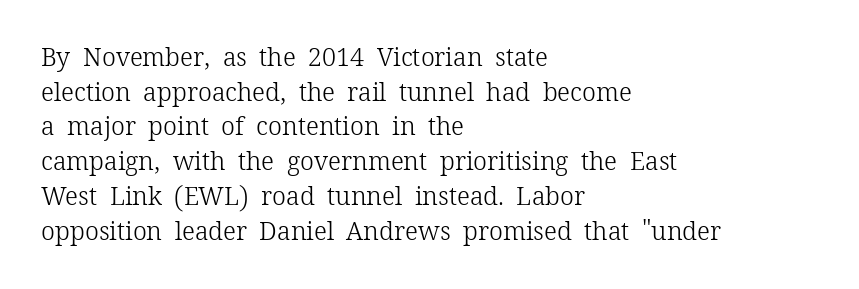
The image shows 25 px text type, upright; set left-aligned, normal line spacing (1.39x), normal letter spacing, not underlined.
